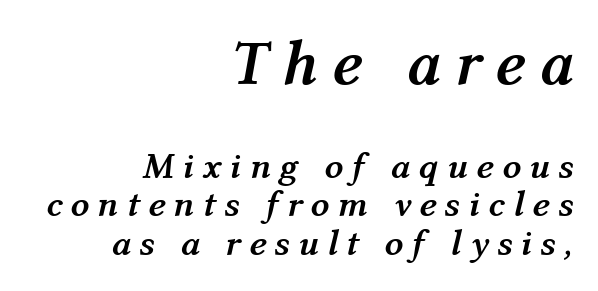
{"italic": "yes", "lean": "right", "slant_degrees": 12, "bold": "yes", "weight": "semibold", "width": "normal", "stroke_contrast": "medium", "x_height": "medium", "monospaced": "no", "underline": "no", "align": "right", "line_spacing": "tight", "line_spacing_ratio": 1.04, "letter_spacing": "wide", "letter_spacing_em": 0.22, "larger_block": "first", "size_ratio": 1.73, "glyph_px": 64}
